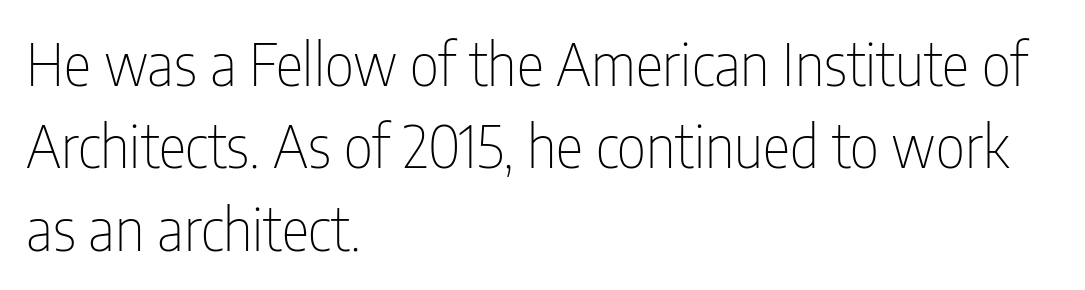
Q: Is the text bold? A: No.
Q: Is the text italic (slanted)? A: No, it is upright.
Q: Is the typeface a serif or a sans-serif typeface? A: Sans-serif.
Q: Is the text underlined? A: No.
Q: How is the paragraph aligned? A: Left-aligned.
Q: Is the spacing between letters normal or unusually wide? A: Normal.
Q: Is the spacing between lines tight, normal or loose? A: Normal.
Q: Width (condensed, normal, or wide)? A: Condensed.
Q: Stroke contrast? A: Low.
Q: x-height? A: Medium.
Q: Monospaced? A: No.
